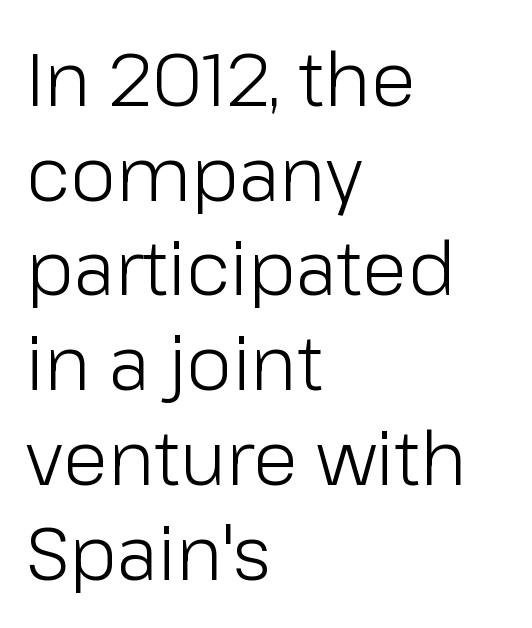
Q: Is the text bold? A: No.
Q: Is the text italic (slanted)? A: No, it is upright.
Q: Is the typeface a serif or a sans-serif typeface? A: Sans-serif.
Q: Is the text underlined? A: No.
Q: How is the paragraph aligned? A: Left-aligned.
Q: Is the spacing between letters normal or unusually wide? A: Normal.
Q: Is the spacing between lines tight, normal or loose? A: Normal.
Q: Width (condensed, normal, or wide)? A: Normal.
Q: Stroke contrast? A: Low.
Q: x-height? A: Medium.
Q: Monospaced? A: No.
